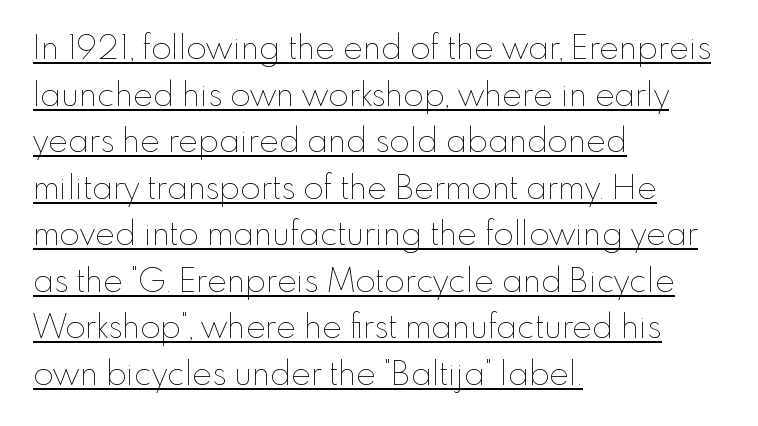
{"italic": "no", "bold": "no", "weight": "thin", "width": "normal", "stroke_contrast": "low", "x_height": "small", "monospaced": "no", "underline": "yes", "align": "left", "line_spacing": "normal", "line_spacing_ratio": 1.41, "letter_spacing": "normal", "letter_spacing_em": 0.0, "glyph_px": 33}
